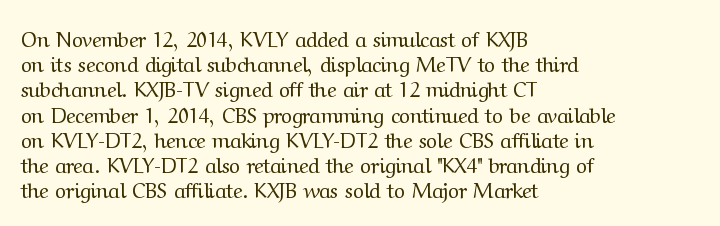
Q: Is the text bold? A: No.
Q: Is the text italic (slanted)? A: No, it is upright.
Q: Is the text underlined? A: No.
Q: How is the paragraph aligned? A: Left-aligned.
Q: Is the spacing between letters normal or unusually wide? A: Normal.
